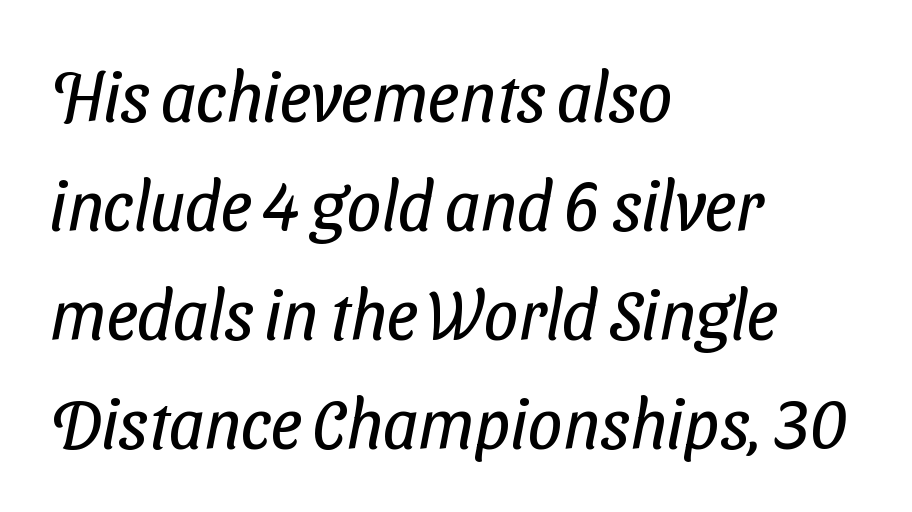
The image shows 69 px regular-weight, condensed sans-serif type; set left-aligned, normal line spacing (1.58x), normal letter spacing, not underlined; low stroke contrast and a medium x-height.
